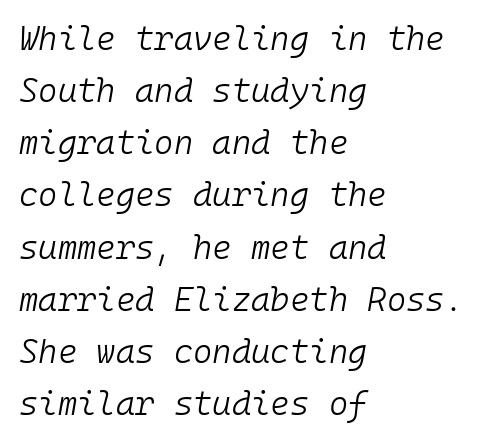
Each row of text sits above clean, open space. The strokes carry an ordinary text weight at most. The glyphs look as if they've been sheared to an angle. Letter spacing: default. Each letter, wide or thin by design, is forced into the same width here.
